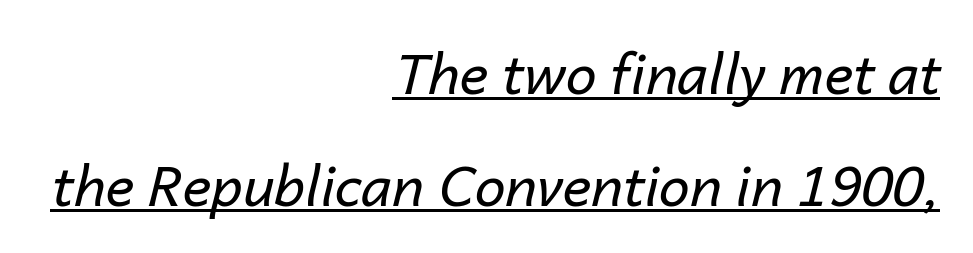
Between one letter and the next there's only the usual sliver of space. Reading down the column, the eye jumps a long way to each next line. Quick note: underline on. The font sits on the lighter half of the weight spectrum, regular included.
